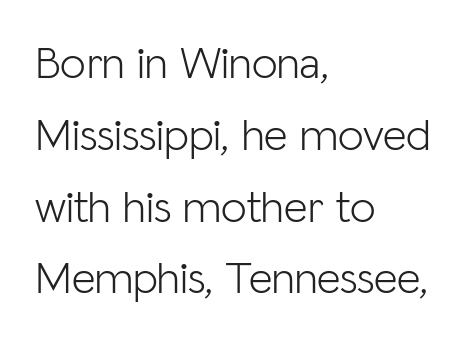
The image shows 46 px light sans-serif type, upright; set left-aligned, normal line spacing (1.56x), normal letter spacing, not underlined; low stroke contrast and a medium x-height.
